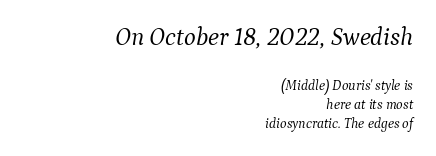
Q: Is the text bold? A: No.
Q: Is the text italic (slanted)? A: Yes, it leans right by about 9 degrees.
Q: Is the text underlined? A: No.
Q: How is the paragraph aligned? A: Right-aligned.
Q: Is the spacing between letters normal or unusually wide? A: Normal.
Q: Is the spacing between lines tight, normal or loose? A: Normal.
Q: Which block of text is set in a larger size, the first (top) or the second (bottom)? A: The first (top) one.
